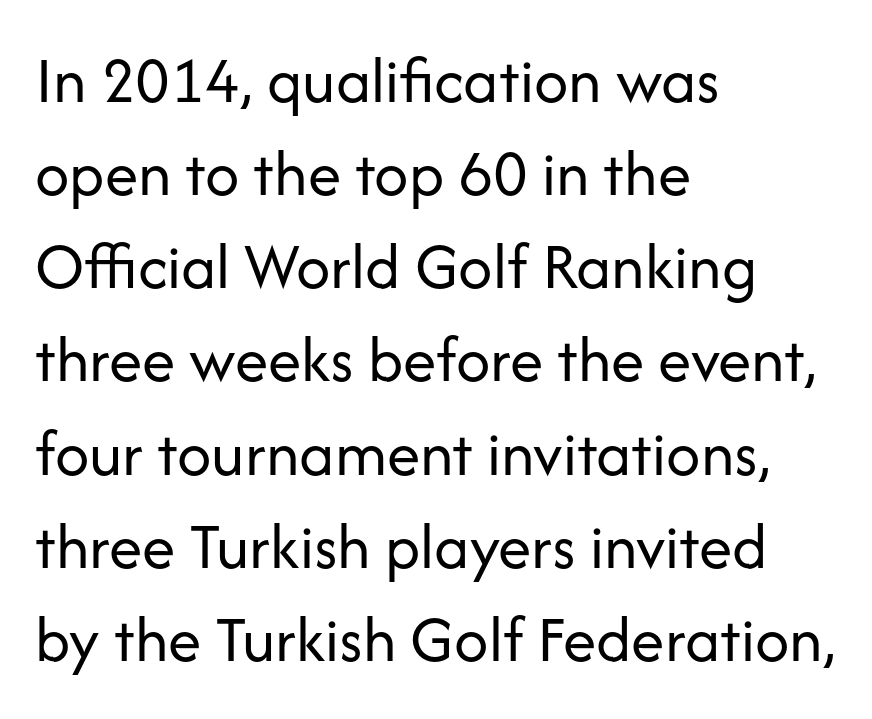
Q: Is the text bold? A: No.
Q: Is the text italic (slanted)? A: No, it is upright.
Q: Is the typeface a serif or a sans-serif typeface? A: Sans-serif.
Q: Is the text underlined? A: No.
Q: How is the paragraph aligned? A: Left-aligned.
Q: Is the spacing between letters normal or unusually wide? A: Normal.
Q: Is the spacing between lines tight, normal or loose? A: Normal.
Q: Width (condensed, normal, or wide)? A: Normal.
Q: Stroke contrast? A: Low.
Q: x-height? A: Medium.
Q: Monospaced? A: No.
